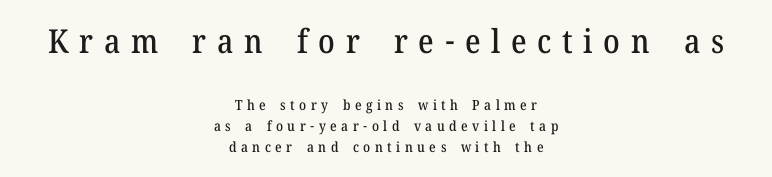
{"serif": "yes", "italic": "no", "width": "normal", "stroke_contrast": "medium", "x_height": "medium", "monospaced": "no", "underline": "no", "align": "center", "line_spacing": "normal", "line_spacing_ratio": 1.5, "letter_spacing": "wide", "letter_spacing_em": 0.32, "larger_block": "first", "size_ratio": 2.36, "glyph_px": 33}
